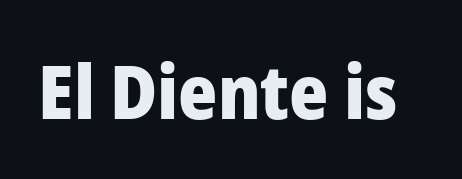
Q: Is the text bold? A: Yes.
Q: Is the text italic (slanted)? A: No, it is upright.
Q: Is the typeface a serif or a sans-serif typeface? A: Sans-serif.
Q: Is the text underlined? A: No.
Q: Is the spacing between letters normal or unusually wide? A: Normal.
Q: Width (condensed, normal, or wide)? A: Normal.
Q: Stroke contrast? A: Low.
Q: x-height? A: Medium.
Q: Monospaced? A: No.
